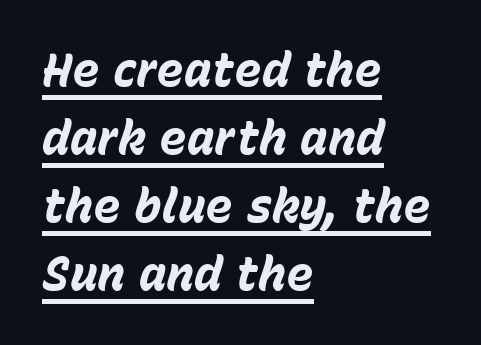
Q: Is the text bold? A: Yes.
Q: Is the text italic (slanted)? A: Yes, it leans right by about 15 degrees.
Q: Is the text underlined? A: Yes.
Q: How is the paragraph aligned? A: Left-aligned.
Q: Is the spacing between letters normal or unusually wide? A: Normal.
Q: Is the spacing between lines tight, normal or loose? A: Normal.
Q: Width (condensed, normal, or wide)? A: Normal.
Q: Stroke contrast? A: Low.
Q: x-height? A: Medium.
Q: Monospaced? A: No.
